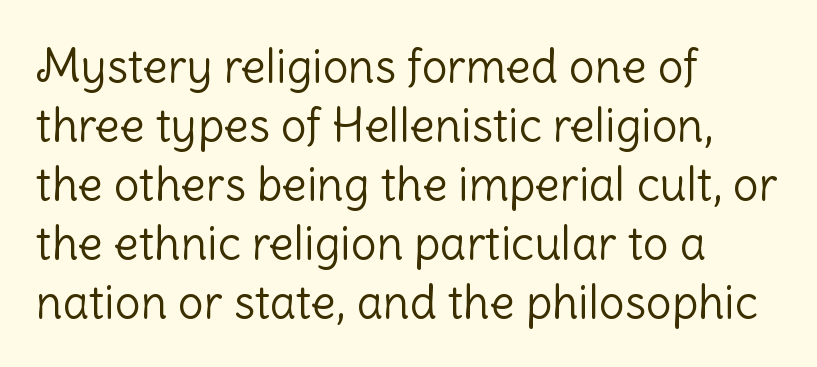
Q: Is the text bold? A: No.
Q: Is the text italic (slanted)? A: No, it is upright.
Q: Is the typeface a serif or a sans-serif typeface? A: Sans-serif.
Q: Is the text underlined? A: No.
Q: How is the paragraph aligned? A: Left-aligned.
Q: Is the spacing between letters normal or unusually wide? A: Normal.
Q: Is the spacing between lines tight, normal or loose? A: Normal.
Q: Width (condensed, normal, or wide)? A: Normal.
Q: Stroke contrast? A: Low.
Q: x-height? A: Medium.
Q: Monospaced? A: No.
